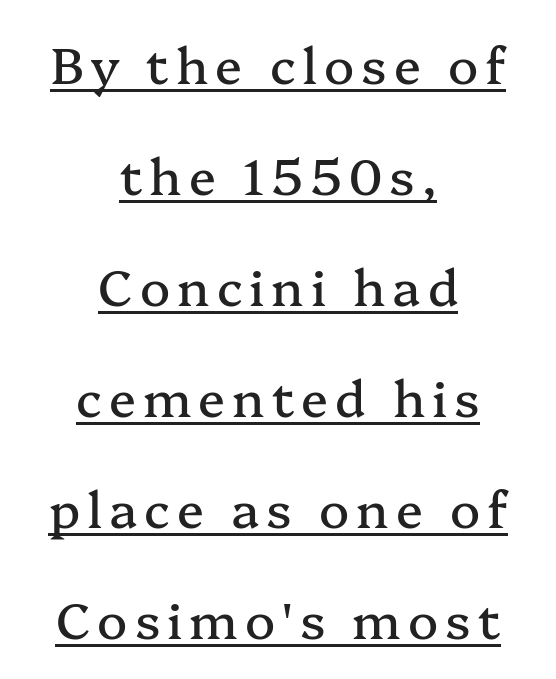
The image shows 50 px serif type, upright; set centered, loose line spacing (2.22x), underlined; medium stroke contrast and a medium x-height.
